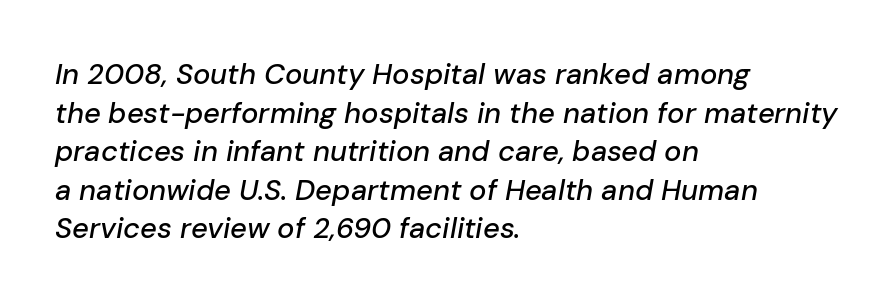
The image shows 29 px text type, italic (leaning right); set left-aligned, normal line spacing (1.33x), normal letter spacing, not underlined; low stroke contrast and a medium x-height.
